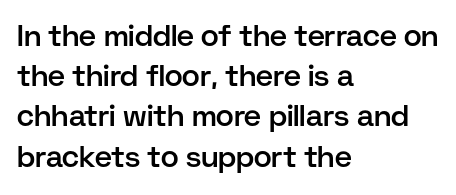
The image shows 30 px semibold sans-serif type, upright; set left-aligned, normal line spacing (1.34x), normal letter spacing, not underlined; low stroke contrast and a medium x-height.
